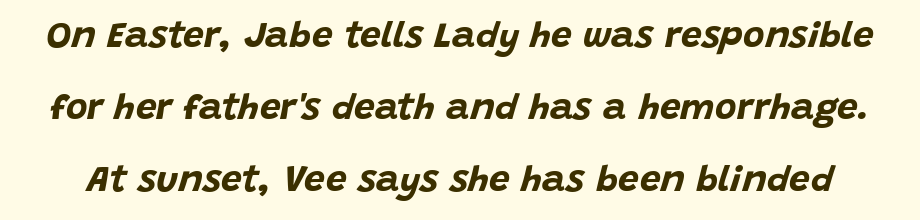
{"italic": "yes", "lean": "right", "slant_degrees": 15, "bold": "yes", "weight": "bold", "width": "normal", "stroke_contrast": "low", "x_height": "large", "monospaced": "no", "underline": "no", "line_spacing": "loose", "line_spacing_ratio": 1.94, "letter_spacing": "normal", "letter_spacing_em": 0.0, "glyph_px": 37}
